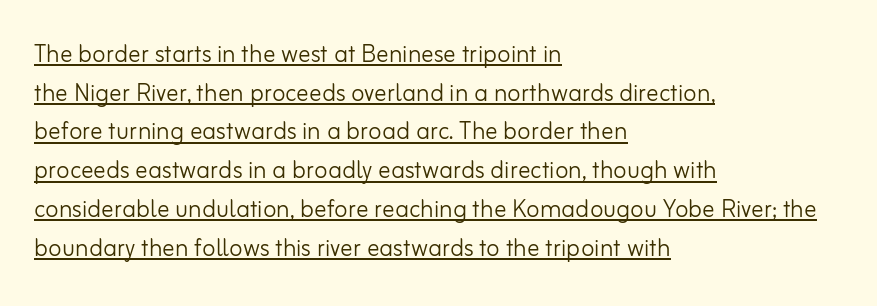
The image shows 31 px light sans-serif type, upright; set left-aligned, normal line spacing (1.25x), normal letter spacing, underlined; low stroke contrast and a small x-height.
